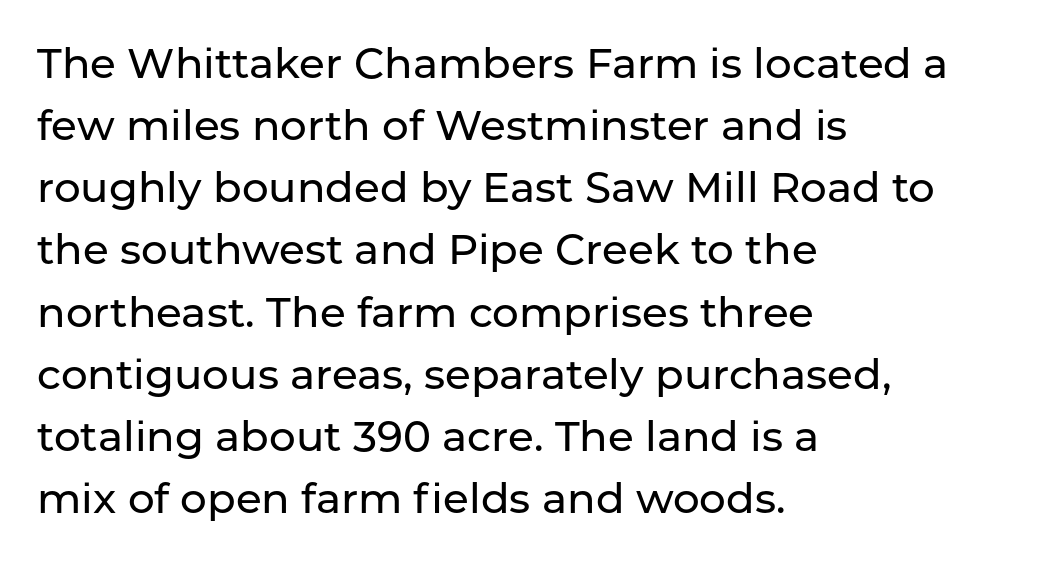
This rendering uses left alignment, leaving the right contour irregular. Does the lettering tilt? It doesn't — this is upright. The passage shown has conventional tracking throughout. Proportional: the letters do not fall into vertical columns.
